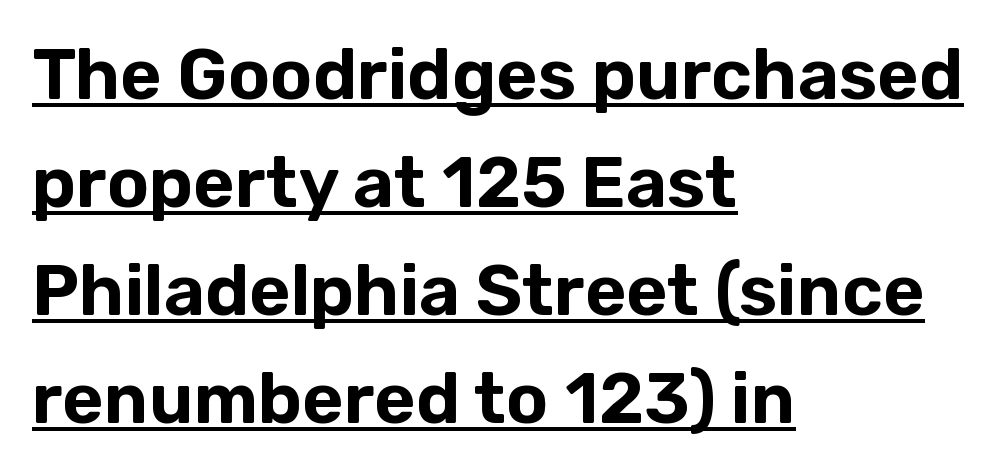
Each line of the rendering has a horizontal stroke beneath the glyphs. What's the leading like? Ordinary, nothing unusual. Spacing between characters is what you'd get straight out of the box. The axis of the letterforms is exactly vertical. Serif or sans? Sans — the stroke terminals are bare.
